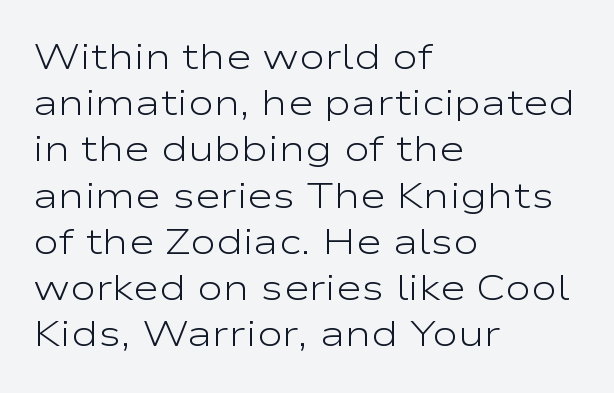
{"serif": "no", "italic": "no", "bold": "no", "weight": "light", "width": "wide", "stroke_contrast": "low", "x_height": "medium", "monospaced": "no", "underline": "no", "align": "left", "line_spacing": "normal", "line_spacing_ratio": 1.32, "letter_spacing": "normal", "letter_spacing_em": 0.0, "glyph_px": 35}
